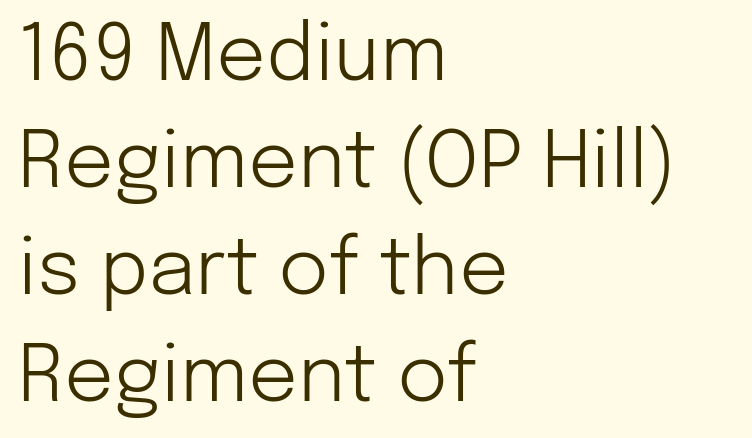
The image shows 78 px light sans-serif type, upright; set left-aligned, normal line spacing (1.37x), normal letter spacing, not underlined; low stroke contrast and a medium x-height.
